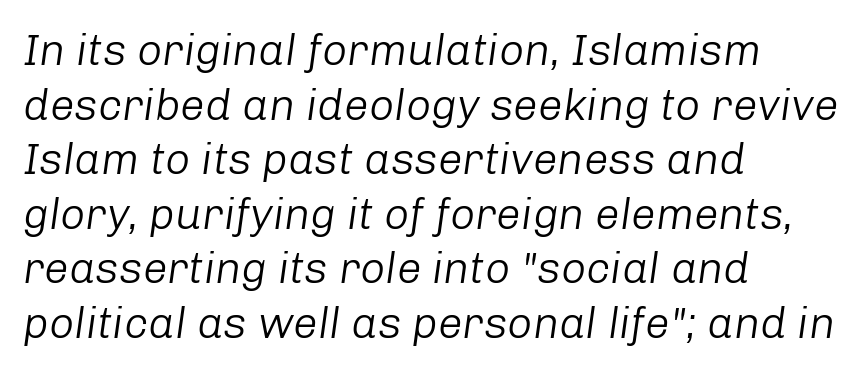
{"italic": "yes", "lean": "right", "slant_degrees": 8, "bold": "no", "weight": "light", "width": "normal", "stroke_contrast": "low", "x_height": "medium", "monospaced": "no", "underline": "no", "align": "left", "line_spacing_ratio": 1.24, "letter_spacing": "normal", "letter_spacing_em": 0.0, "glyph_px": 44}
